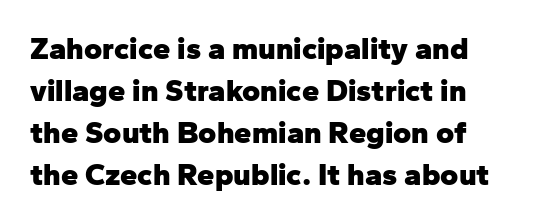
A typesetter would mark this as roman, not italic. Anything drawn beneath the words? Only blank space. The face used here is a sans, in the tradition of grotesques and geometrics. Think of a printed novel: that variable character pitch is what you see here. As a designer I'd log this as weight 700, bold. Rows of type keep a routine distance in the vertical direction.
